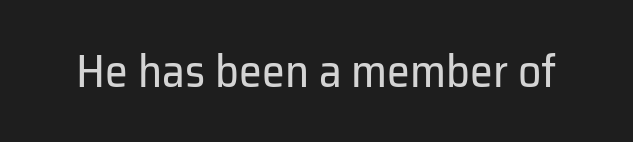
Q: Is the text bold? A: No.
Q: Is the text italic (slanted)? A: No, it is upright.
Q: Is the typeface a serif or a sans-serif typeface? A: Sans-serif.
Q: Is the text underlined? A: No.
Q: Is the spacing between letters normal or unusually wide? A: Normal.
Q: Width (condensed, normal, or wide)? A: Normal.
Q: Stroke contrast? A: Low.
Q: x-height? A: Medium.
Q: Monospaced? A: No.
